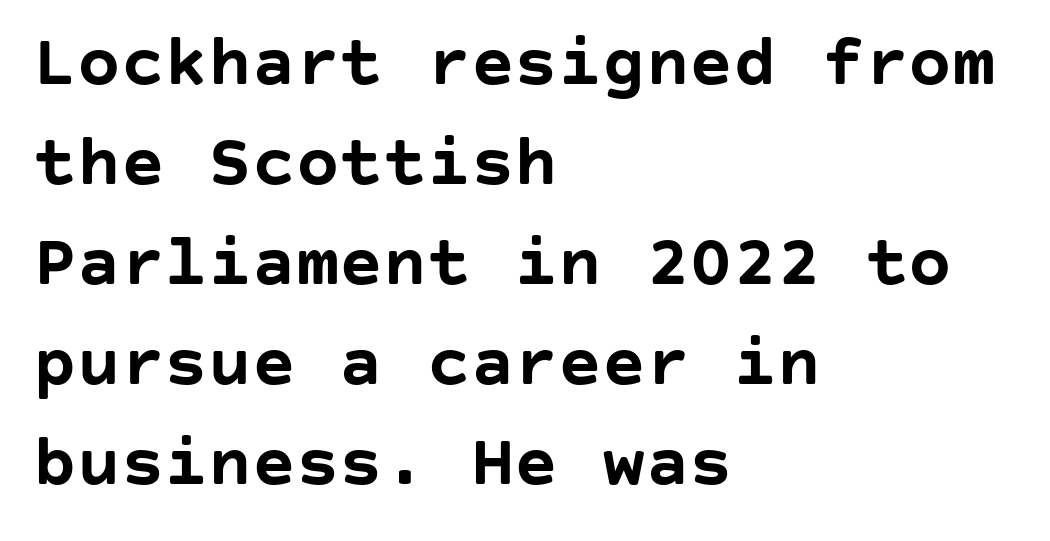
These words are printed bold, with thick strokes throughout. A typesetter would call this zero additional tracking. Posture: straight, roman, zero tilt. The setting favours the left margin, as ordinary paragraphs usually do. The block of text has a typical density, with ordinary space between rows. No word sits above an underline.
